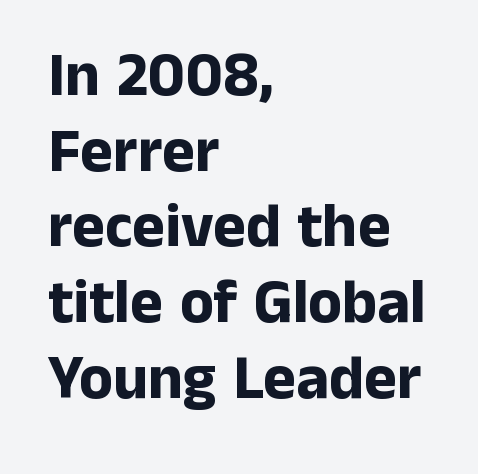
{"serif": "no", "italic": "no", "bold": "yes", "weight": "bold", "width": "normal", "stroke_contrast": "low", "x_height": "medium", "monospaced": "no", "underline": "no", "align": "left", "line_spacing_ratio": 1.22, "letter_spacing": "normal", "letter_spacing_em": 0.0, "glyph_px": 62}
